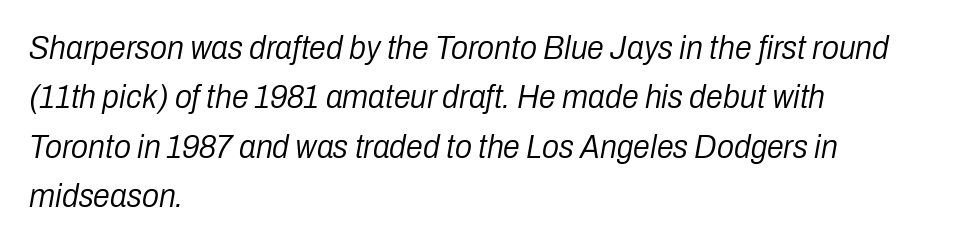
The image shows 34 px light, condensed type, italic (leaning right); set left-aligned, normal line spacing (1.45x), normal letter spacing, not underlined; low stroke contrast and a medium x-height.
